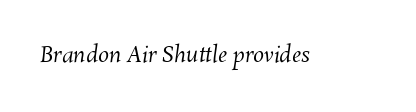
The image shows 22 px text type; set normal letter spacing, not underlined.
